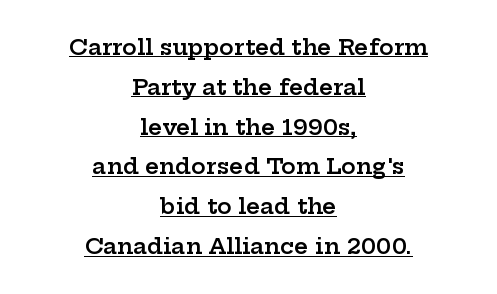
{"italic": "no", "bold": "semi", "underline": "yes", "align": "center", "line_spacing_ratio": 1.81, "letter_spacing": "normal", "letter_spacing_em": 0.0, "glyph_px": 22}
